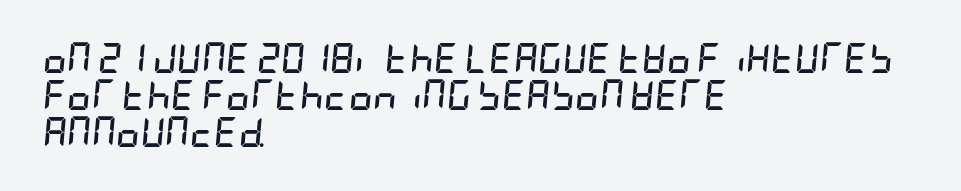
{"italic": "yes", "lean": "right", "slant_degrees": 5, "bold": "yes", "weight": "semibold", "width": "condensed", "stroke_contrast": "low", "x_height": "large", "underline": "no", "align": "left", "line_spacing_ratio": 1.24, "letter_spacing": "normal", "letter_spacing_em": 0.0, "glyph_px": 30}
